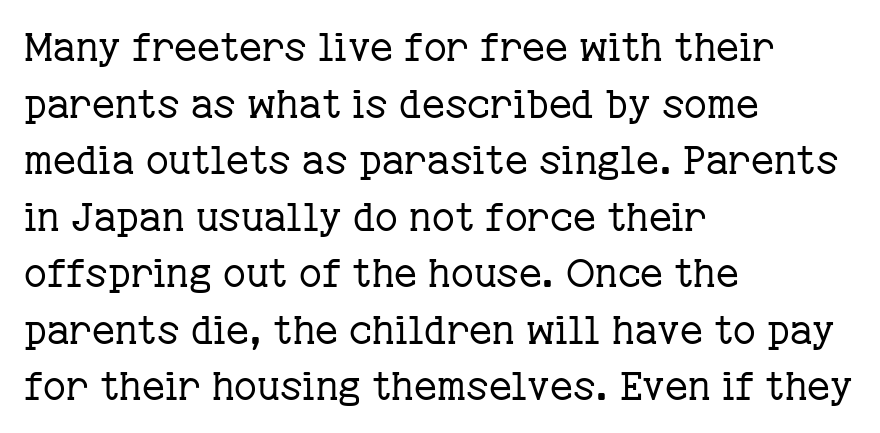
The image shows 39 px regular-weight serif type, upright; set left-aligned, normal line spacing (1.45x), normal letter spacing, not underlined; low stroke contrast and a medium x-height.
